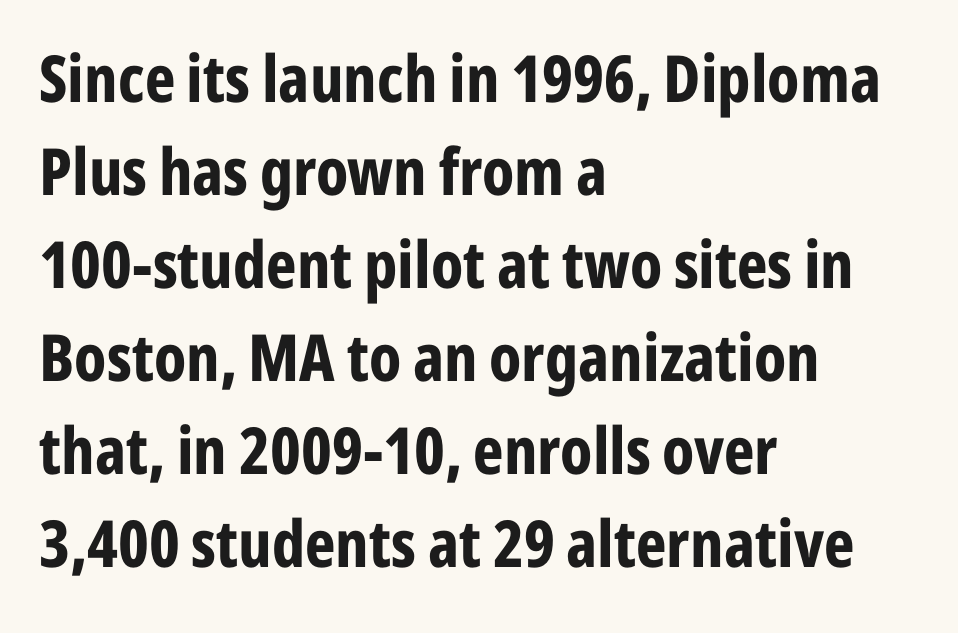
{"serif": "no", "italic": "no", "bold": "yes", "weight": "bold", "width": "condensed", "stroke_contrast": "low", "x_height": "medium", "monospaced": "no", "underline": "no", "align": "left", "line_spacing": "normal", "line_spacing_ratio": 1.43, "letter_spacing": "normal", "letter_spacing_em": 0.0, "glyph_px": 65}
